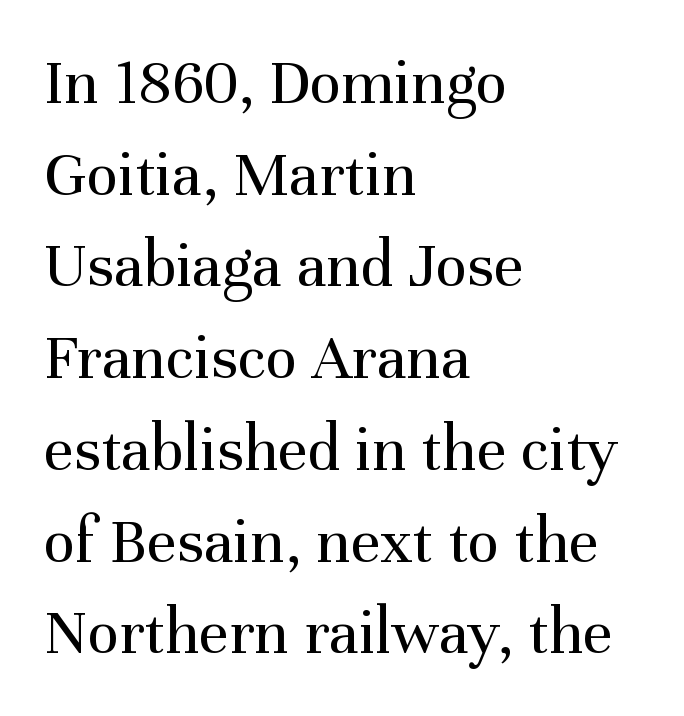
The image shows 66 px regular-weight serif type, upright; set left-aligned, normal line spacing (1.39x), normal letter spacing, not underlined; medium stroke contrast and a medium x-height.
